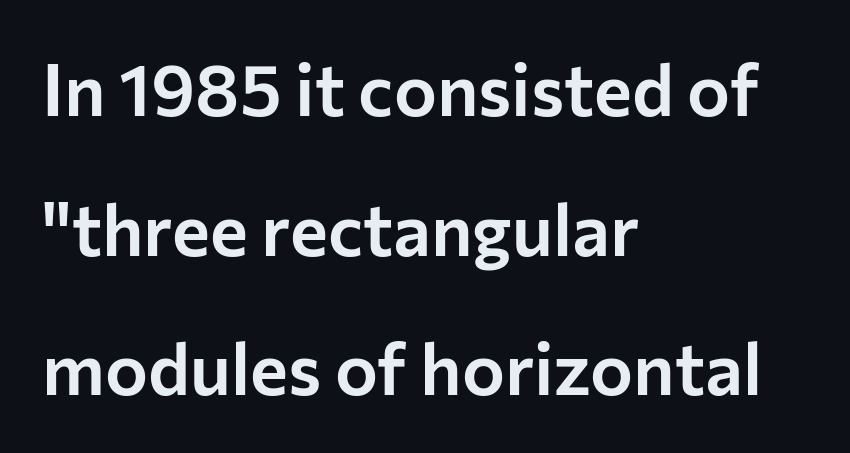
{"serif": "no", "italic": "no", "width": "normal", "stroke_contrast": "low", "x_height": "medium", "monospaced": "no", "underline": "no", "align": "left", "line_spacing": "loose", "line_spacing_ratio": 1.94, "letter_spacing": "normal", "letter_spacing_em": 0.0, "glyph_px": 72}
